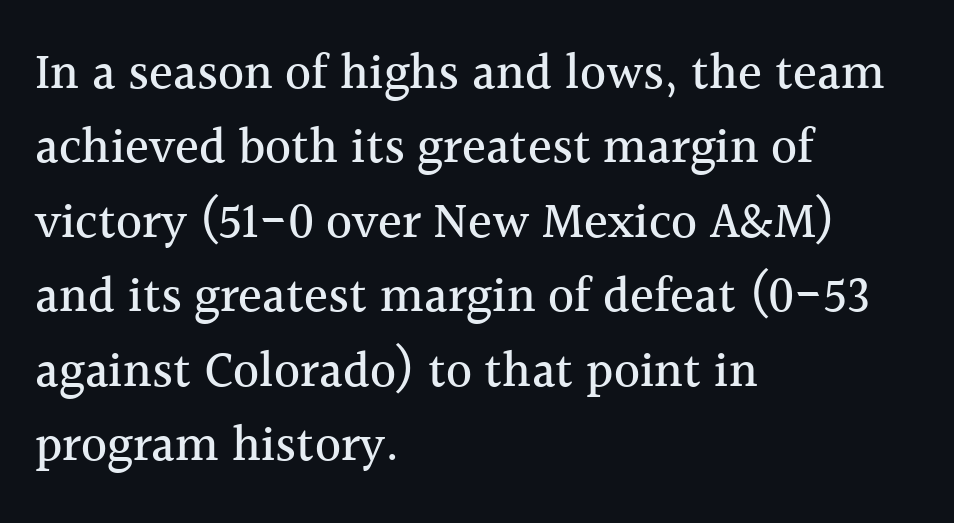
{"serif": "yes", "italic": "no", "width": "normal", "x_height": "medium", "monospaced": "no", "underline": "no", "align": "left", "line_spacing": "normal", "line_spacing_ratio": 1.49, "letter_spacing": "normal", "letter_spacing_em": 0.0, "glyph_px": 50}
